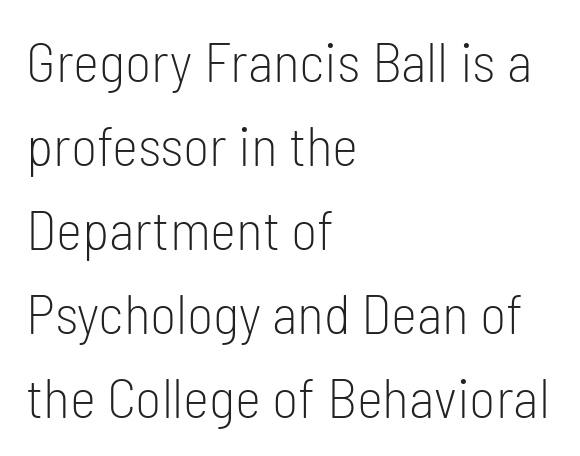
The block of text has a typical density, with ordinary space between rows. Descenders hang freely into open space. Notice how the passage keeps a crisp vertical edge on the left only. No extra tracking has been applied to these lines.
